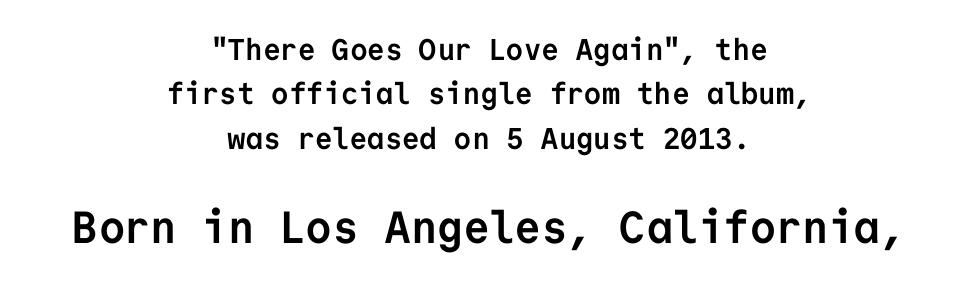
Q: Is the text bold? A: Yes.
Q: Is the text italic (slanted)? A: No, it is upright.
Q: Is the typeface a serif or a sans-serif typeface? A: Sans-serif.
Q: Is the text underlined? A: No.
Q: How is the paragraph aligned? A: Centered.
Q: Is the spacing between letters normal or unusually wide? A: Normal.
Q: Is the spacing between lines tight, normal or loose? A: Normal.
Q: Which block of text is set in a larger size, the first (top) or the second (bottom)? A: The second (bottom) one.
Q: Width (condensed, normal, or wide)? A: Normal.
Q: Stroke contrast? A: Low.
Q: x-height? A: Medium.
Q: Monospaced? A: Yes.
